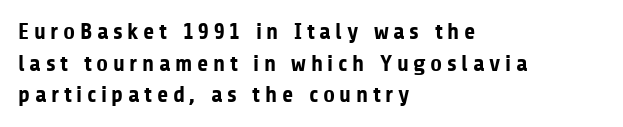
Q: Is the text bold? A: Yes.
Q: Is the text italic (slanted)? A: No, it is upright.
Q: Is the text underlined? A: No.
Q: How is the paragraph aligned? A: Left-aligned.
Q: Is the spacing between letters normal or unusually wide? A: Unusually wide.
Q: Is the spacing between lines tight, normal or loose? A: Normal.
